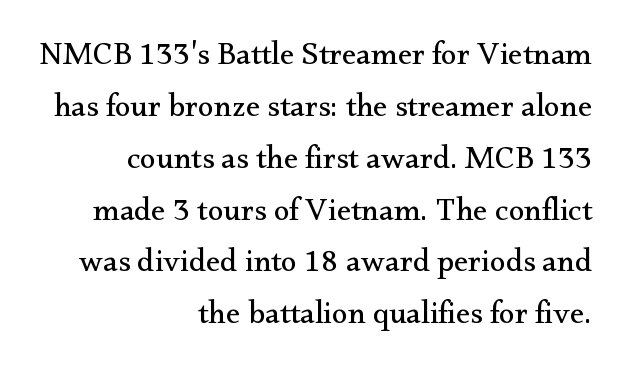
Q: Is the text bold? A: No.
Q: Is the text italic (slanted)? A: No, it is upright.
Q: Is the typeface a serif or a sans-serif typeface? A: Serif.
Q: Is the text underlined? A: No.
Q: How is the paragraph aligned? A: Right-aligned.
Q: Is the spacing between letters normal or unusually wide? A: Normal.
Q: Is the spacing between lines tight, normal or loose? A: Normal.
Q: Width (condensed, normal, or wide)? A: Normal.
Q: Stroke contrast? A: Medium.
Q: x-height? A: Small.
Q: Monospaced? A: No.
